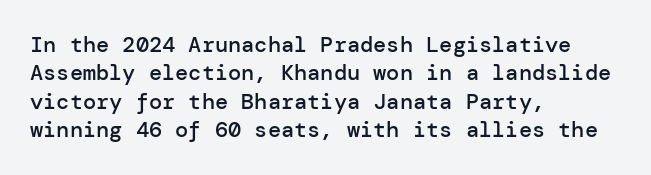
{"italic": "no", "bold": "semi", "underline": "no", "align": "left", "line_spacing": "normal", "line_spacing_ratio": 1.29, "letter_spacing": "normal", "letter_spacing_em": 0.0, "glyph_px": 22}
